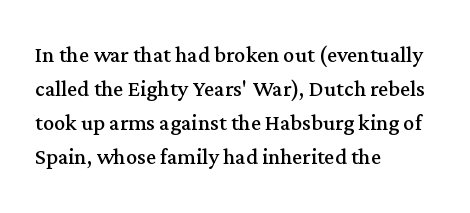
Q: Is the text bold? A: No.
Q: Is the text italic (slanted)? A: No, it is upright.
Q: Is the typeface a serif or a sans-serif typeface? A: Serif.
Q: Is the text underlined? A: No.
Q: How is the paragraph aligned? A: Left-aligned.
Q: Is the spacing between letters normal or unusually wide? A: Normal.
Q: Width (condensed, normal, or wide)? A: Normal.
Q: Stroke contrast? A: Medium.
Q: x-height? A: Medium.
Q: Monospaced? A: No.
